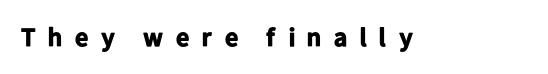
Italic? Not at all — the glyphs are vertical. Rule under the text: the space is simply empty. Heavy, bold letterforms. Compared with typical body copy, the letter spacing here is much looser.
